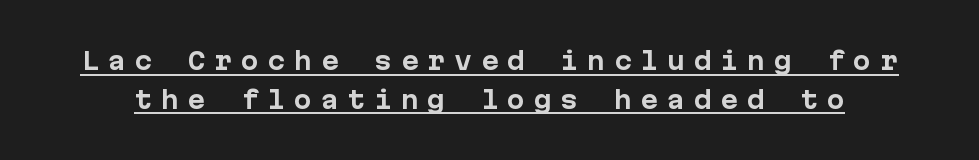
{"italic": "no", "bold": "yes", "underline": "yes", "line_spacing": "normal", "line_spacing_ratio": 1.61, "letter_spacing": "wide", "letter_spacing_em": 0.36, "glyph_px": 24}
